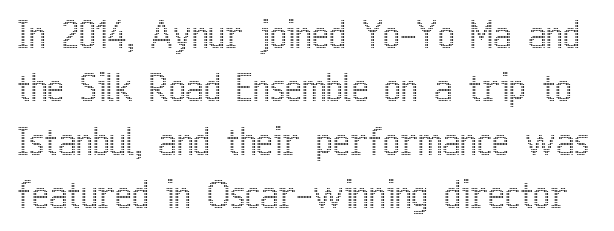
{"italic": "no", "width": "condensed", "x_height": "medium", "monospaced": "no", "underline": "no", "line_spacing": "normal", "line_spacing_ratio": 1.48, "letter_spacing": "normal", "letter_spacing_em": 0.0, "glyph_px": 36}
